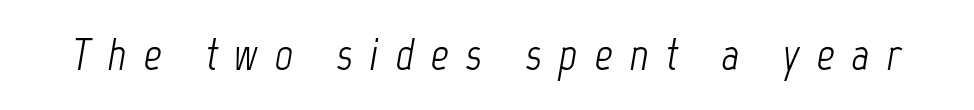
{"italic": "yes", "lean": "right", "slant_degrees": 12, "bold": "no", "weight": "light", "width": "condensed", "stroke_contrast": "low", "x_height": "medium", "monospaced": "no", "underline": "no", "letter_spacing": "wide", "letter_spacing_em": 0.39, "glyph_px": 44}
